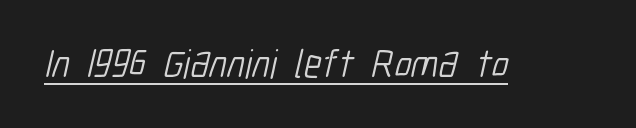
Classification — sans serif. There is no visible air inserted between adjacent glyphs. Stems here are at most as thick as an everyday book face. Looks like regular typesetting: each glyph gets only the width it needs. The typesetter has applied underlining to the passage shown.
